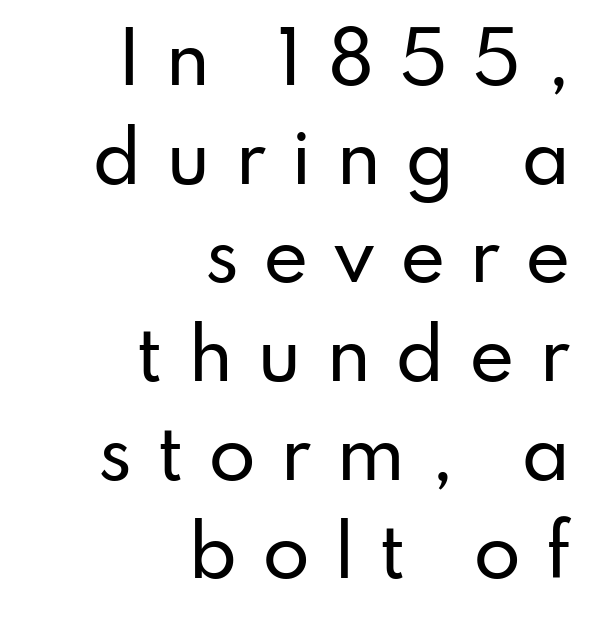
{"serif": "no", "italic": "no", "width": "normal", "stroke_contrast": "low", "x_height": "small", "monospaced": "no", "underline": "no", "align": "right", "line_spacing": "normal", "line_spacing_ratio": 1.43, "letter_spacing": "wide", "letter_spacing_em": 0.35, "glyph_px": 69}
